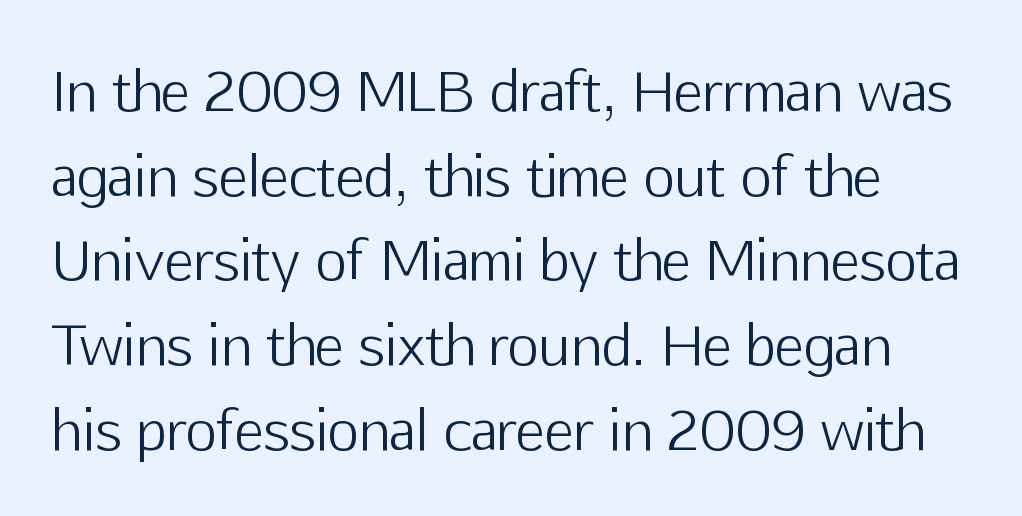
{"serif": "no", "italic": "no", "bold": "no", "weight": "light", "width": "normal", "stroke_contrast": "low", "x_height": "medium", "monospaced": "no", "underline": "no", "line_spacing": "normal", "line_spacing_ratio": 1.54, "letter_spacing": "normal", "letter_spacing_em": 0.0, "glyph_px": 55}
